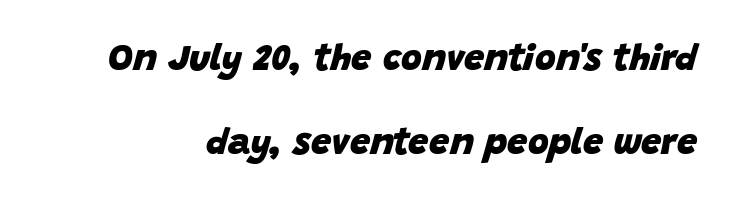
The image shows 36 px heavy type, italic (leaning right); set loose line spacing (2.34x), normal letter spacing, not underlined; low stroke contrast and a large x-height.
